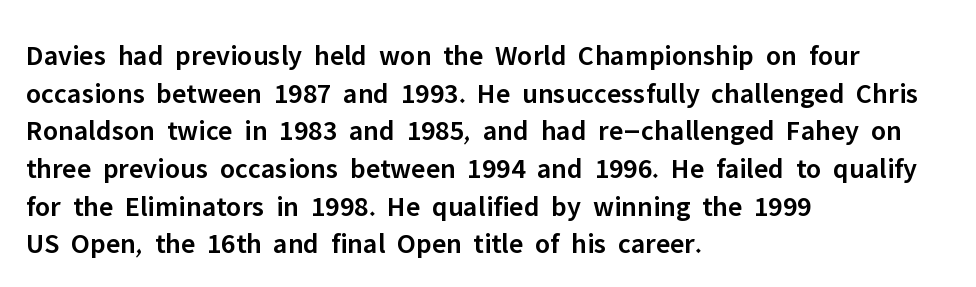
Notice how the passage keeps a crisp vertical edge on the left only. Stroke terminals: plain, sans-serif. Ordinary non-slanted type is in use. Default kerning and tracking; the words read as compact shapes. What's the leading like? Ordinary, nothing unusual. Note the varied advance widths — an 'i' is clearly narrower than an 'm'.
